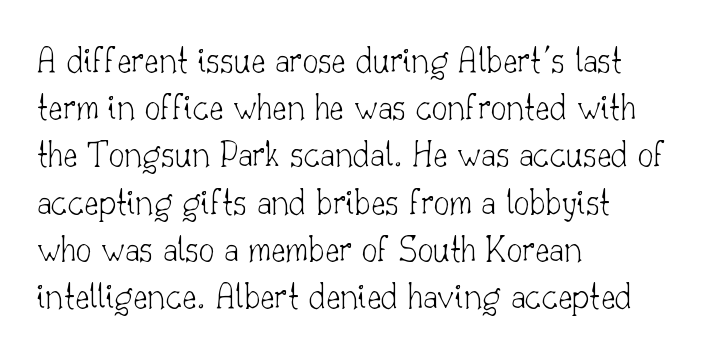
Q: Is the text bold? A: No.
Q: Is the text italic (slanted)? A: No, it is upright.
Q: Is the typeface a serif or a sans-serif typeface? A: Serif.
Q: Is the text underlined? A: No.
Q: How is the paragraph aligned? A: Left-aligned.
Q: Is the spacing between letters normal or unusually wide? A: Normal.
Q: Width (condensed, normal, or wide)? A: Normal.
Q: Stroke contrast? A: Low.
Q: x-height? A: Small.
Q: Monospaced? A: No.
